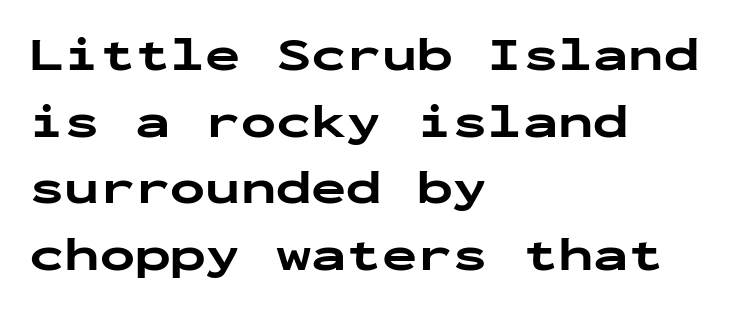
The image shows 47 px bold, wide sans-serif type, upright, monospaced; set left-aligned, normal line spacing (1.42x), normal letter spacing, not underlined; low stroke contrast and a medium x-height.
